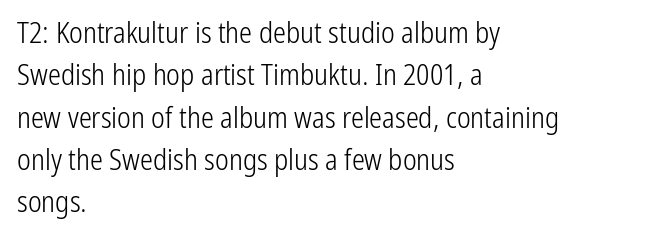
{"serif": "no", "italic": "no", "bold": "no", "weight": "light", "width": "condensed", "stroke_contrast": "low", "x_height": "medium", "monospaced": "no", "underline": "no", "align": "left", "line_spacing": "normal", "line_spacing_ratio": 1.46, "letter_spacing": "normal", "letter_spacing_em": 0.0, "glyph_px": 29}
